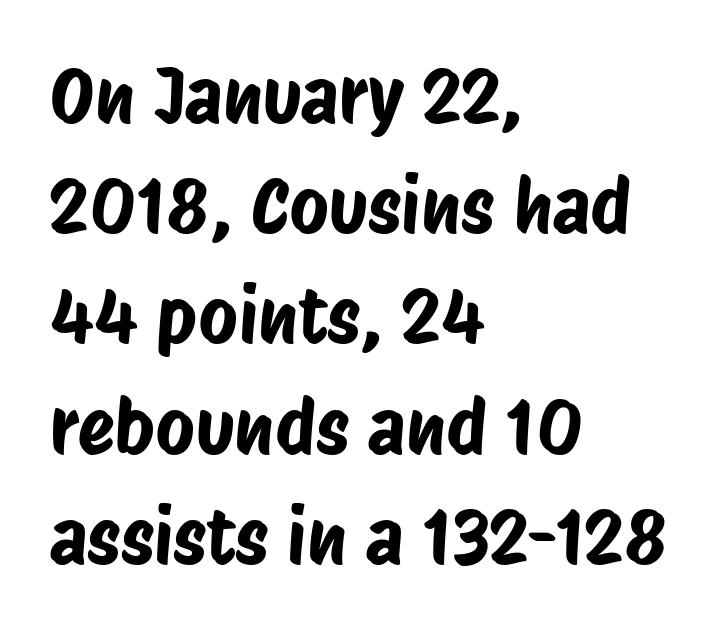
{"serif": "no", "width": "condensed", "stroke_contrast": "low", "x_height": "large", "monospaced": "no", "underline": "no", "align": "left", "line_spacing": "normal", "line_spacing_ratio": 1.45, "letter_spacing": "normal", "letter_spacing_em": 0.0, "glyph_px": 76}
